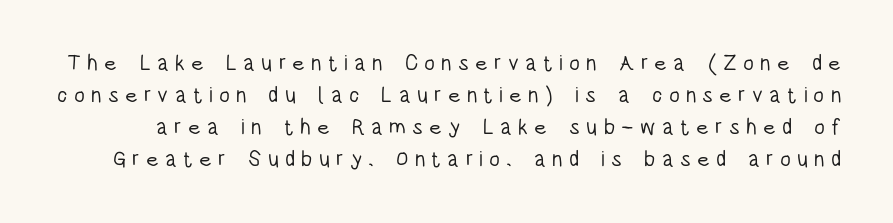
Q: Is the text bold? A: No.
Q: Is the text italic (slanted)? A: No, it is upright.
Q: Is the text underlined? A: No.
Q: Is the spacing between letters normal or unusually wide? A: Unusually wide.
Q: Is the spacing between lines tight, normal or loose? A: Normal.
